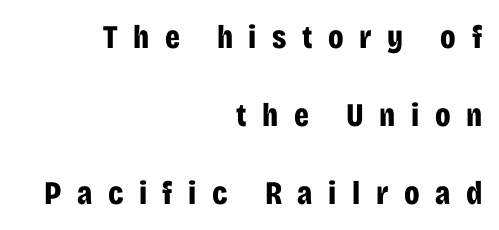
Q: Is the text bold? A: Yes.
Q: Is the text italic (slanted)? A: No, it is upright.
Q: Is the typeface a serif or a sans-serif typeface? A: Sans-serif.
Q: Is the text underlined? A: No.
Q: How is the paragraph aligned? A: Right-aligned.
Q: Is the spacing between letters normal or unusually wide? A: Unusually wide.
Q: Is the spacing between lines tight, normal or loose? A: Loose.
Q: Width (condensed, normal, or wide)? A: Condensed.
Q: Stroke contrast? A: Low.
Q: x-height? A: Large.
Q: Monospaced? A: No.
